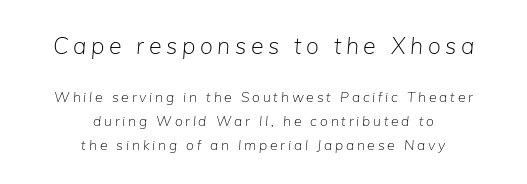
{"italic": "yes", "lean": "right", "slant_degrees": 5, "bold": "no", "underline": "no", "align": "center", "line_spacing": "normal", "line_spacing_ratio": 1.7, "letter_spacing": "wide", "letter_spacing_em": 0.2, "larger_block": "first", "size_ratio": 1.64, "glyph_px": 23}
